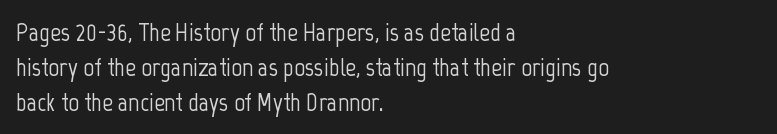
The image shows 26 px text type, upright; set left-aligned, normal line spacing (1.34x), normal letter spacing, not underlined.
